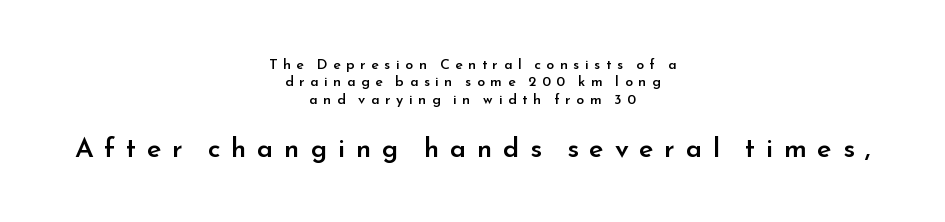
The image shows 27 px text type, upright; set centered, normal line spacing (1.25x), unusually wide letter spacing (+0.4 em), not underlined; the second (bottom) block is 1.93x larger.
